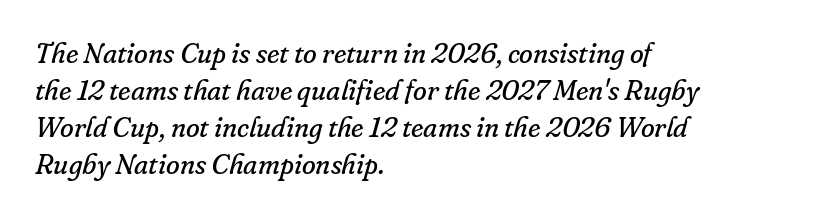
The image shows 28 px regular-weight serif type, italic (leaning right); set left-aligned, normal line spacing (1.32x), normal letter spacing, not underlined; low stroke contrast and a small x-height.
